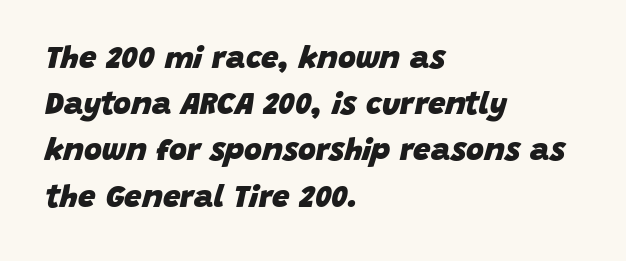
Q: Is the text bold? A: Yes.
Q: Is the text italic (slanted)? A: Yes, it leans right by about 15 degrees.
Q: Is the text underlined? A: No.
Q: How is the paragraph aligned? A: Left-aligned.
Q: Is the spacing between letters normal or unusually wide? A: Normal.
Q: Is the spacing between lines tight, normal or loose? A: Normal.
Q: Width (condensed, normal, or wide)? A: Normal.
Q: Stroke contrast? A: Low.
Q: x-height? A: Large.
Q: Monospaced? A: No.
